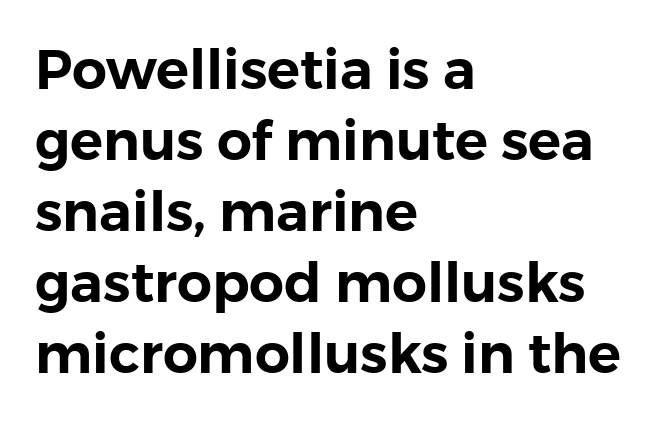
Spacing verdict: proportional, widths tailored to each character. The text was rendered using a sans face with plain stroke endings. The zone under the glyphs is completely vacant. Line starts are locked; line ends wander. Standard letterfit; no display-style spreading of the glyphs.
